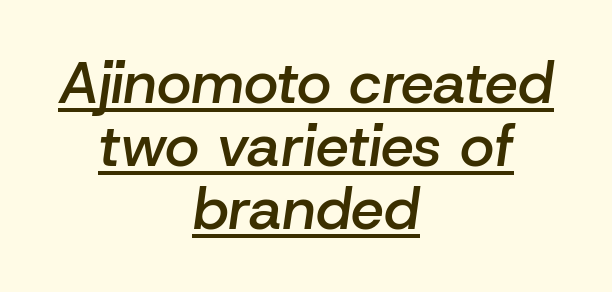
{"italic": "yes", "lean": "right", "slant_degrees": 8, "bold": "semi", "weight": "semibold", "width": "normal", "stroke_contrast": "low", "x_height": "medium", "monospaced": "no", "underline": "yes", "align": "center", "line_spacing": "tight", "line_spacing_ratio": 1.07, "letter_spacing": "normal", "letter_spacing_em": 0.0, "glyph_px": 59}
